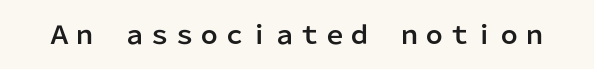
If you drew a line through each stem, it would be perfectly vertical. Characters follow at the spacing the type designer built in. The words here are not underlined.
